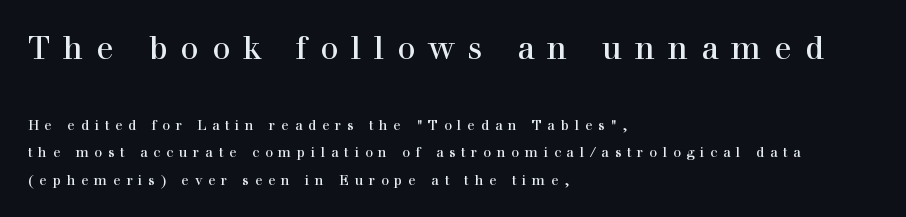
Is there any slant? The stems are plumb. The tracking jumps out immediately: characters are airy and widely separated. Font category for this specimen: serif. This rendering uses left alignment, leaving the right contour irregular.
